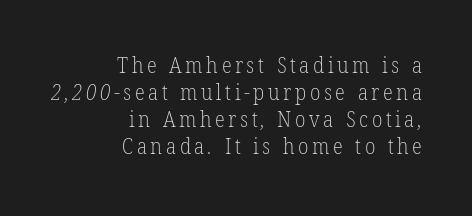
Weight: in the light-to-regular range. The rag falls on the left side of this text block. Check under the words: just untouched page. Leading matches the norm, producing a regular column.
